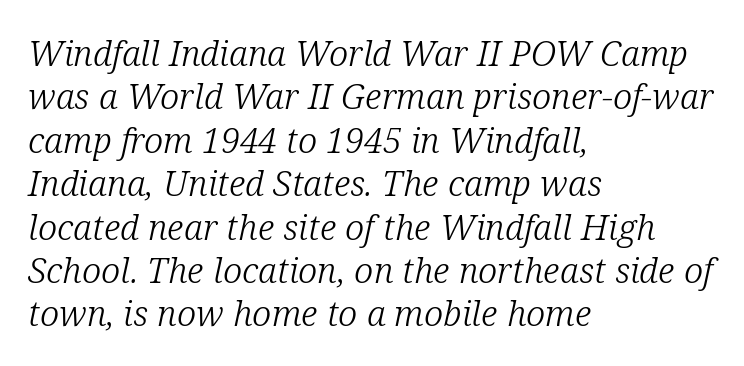
{"serif": "yes", "italic": "yes", "lean": "right", "slant_degrees": 12, "bold": "no", "weight": "light", "width": "normal", "stroke_contrast": "low", "x_height": "medium", "monospaced": "no", "underline": "no", "align": "left", "line_spacing_ratio": 1.24, "letter_spacing": "normal", "letter_spacing_em": 0.0, "glyph_px": 35}
